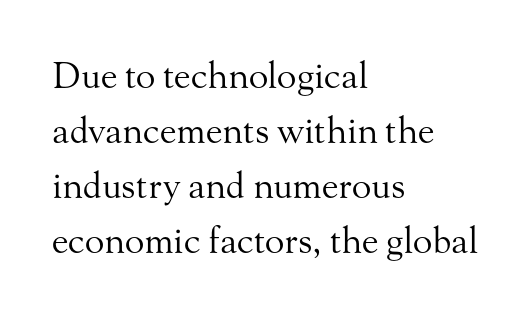
The image shows 36 px regular-weight serif type, upright; set left-aligned, normal line spacing (1.53x), normal letter spacing, not underlined; medium stroke contrast and a small x-height.
